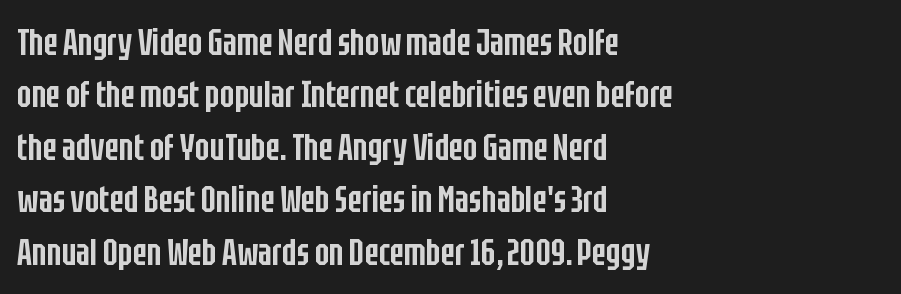
Q: Is the text bold? A: Semi-bold.
Q: Is the text italic (slanted)? A: No, it is upright.
Q: Is the typeface a serif or a sans-serif typeface? A: Sans-serif.
Q: Is the text underlined? A: No.
Q: How is the paragraph aligned? A: Left-aligned.
Q: Is the spacing between letters normal or unusually wide? A: Normal.
Q: Is the spacing between lines tight, normal or loose? A: Normal.
Q: Width (condensed, normal, or wide)? A: Condensed.
Q: Stroke contrast? A: Low.
Q: x-height? A: Large.
Q: Monospaced? A: No.
